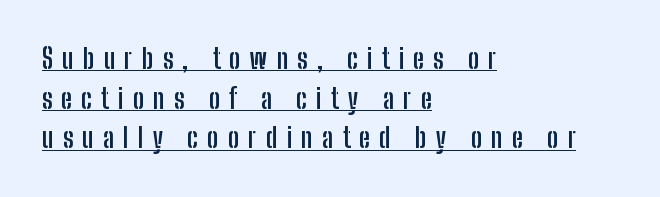
{"italic": "no", "bold": "yes", "underline": "yes", "align": "left", "line_spacing": "normal", "line_spacing_ratio": 1.47, "letter_spacing": "wide", "letter_spacing_em": 0.34, "glyph_px": 27}
